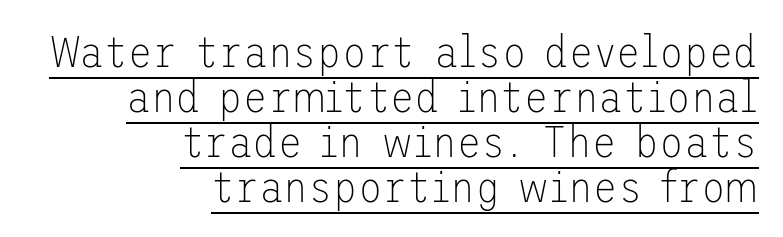
{"serif": "no", "italic": "no", "bold": "no", "weight": "thin", "width": "normal", "stroke_contrast": "low", "x_height": "medium", "underline": "yes", "align": "right", "line_spacing": "tight", "line_spacing_ratio": 1.0, "letter_spacing": "normal", "letter_spacing_em": 0.0, "glyph_px": 45}
